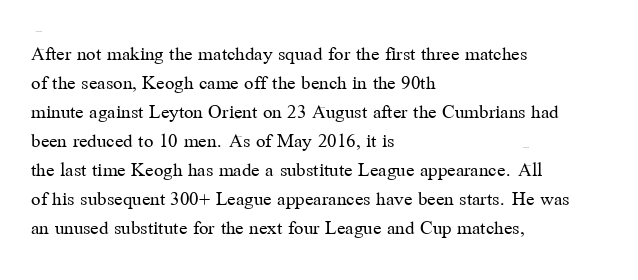
{"italic": "no", "bold": "no", "underline": "no", "align": "left", "line_spacing": "normal", "line_spacing_ratio": 1.38, "letter_spacing": "normal", "letter_spacing_em": 0.0, "glyph_px": 21}
